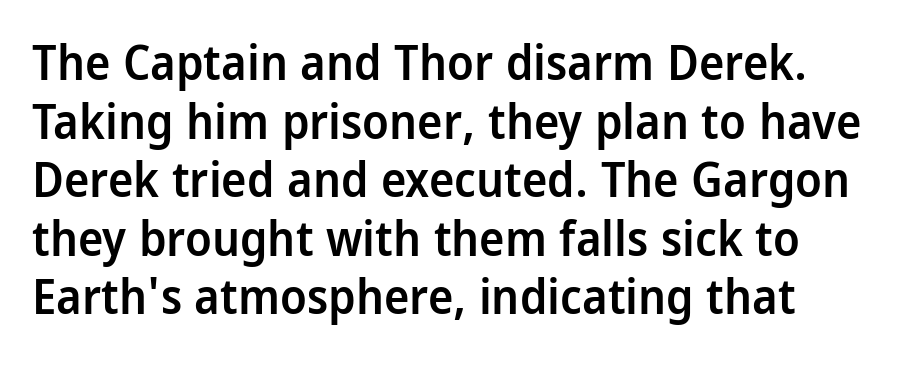
{"serif": "no", "italic": "no", "bold": "semi", "weight": "semibold", "width": "condensed", "stroke_contrast": "low", "x_height": "large", "monospaced": "no", "underline": "no", "line_spacing_ratio": 1.22, "letter_spacing": "normal", "letter_spacing_em": 0.0, "glyph_px": 48}
